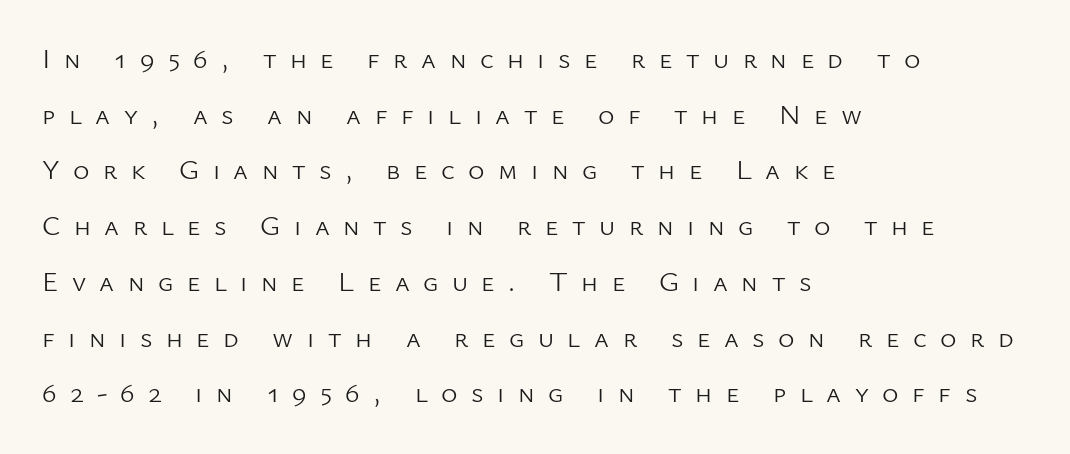
Q: Is the text bold? A: No.
Q: Is the text italic (slanted)? A: No, it is upright.
Q: Is the typeface a serif or a sans-serif typeface? A: Sans-serif.
Q: Is the text underlined? A: No.
Q: How is the paragraph aligned? A: Left-aligned.
Q: Is the spacing between letters normal or unusually wide? A: Unusually wide.
Q: Is the spacing between lines tight, normal or loose? A: Loose.
Q: Width (condensed, normal, or wide)? A: Normal.
Q: Stroke contrast? A: Low.
Q: x-height? A: Medium.
Q: Monospaced? A: No.
